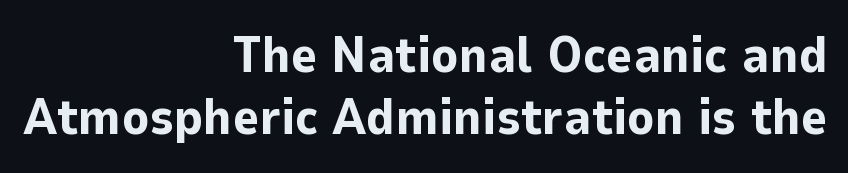
The image shows 51 px bold sans-serif type, upright; set right-aligned, line spacing 1.22x, normal letter spacing, not underlined; low stroke contrast and a medium x-height.
